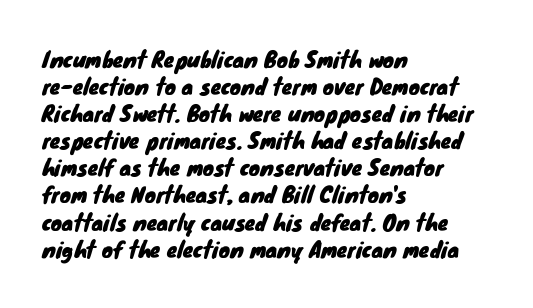
{"underline": "no", "align": "left", "line_spacing": "normal", "line_spacing_ratio": 1.29, "letter_spacing": "normal", "letter_spacing_em": 0.0, "glyph_px": 21}
